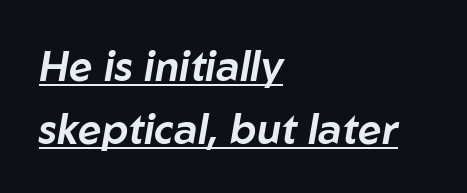
No extra tracking has been applied to these lines. Italic: yes, the glyphs are oblique. This sample keeps an unexceptional amount of space between lines. Each letter keeps its own natural width here, so spacing adapts to shape. Layout note: lines flush left. A rule runs beneath these lines of type.
